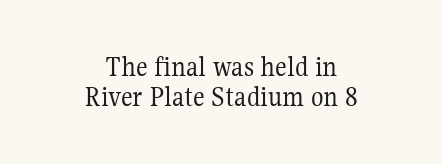
The image shows 29 px regular-weight serif type, upright; set centered, tight line spacing (1.05x), normal letter spacing, not underlined; medium stroke contrast and a medium x-height.
